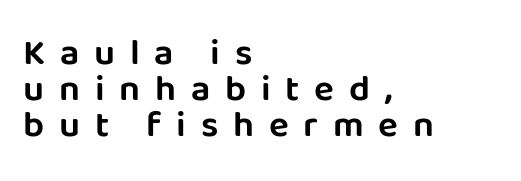
The font's upright variant was chosen for this text. Does the type have serifs? No, each stem ends abruptly. Horizontal bands of white between lines are thin slivers. You could not count columns in this text — the font is proportionally spaced. Is the block centered? No — it sits flush against the left margin. The tracking reads as deliberately expanded to a designer's eye.
